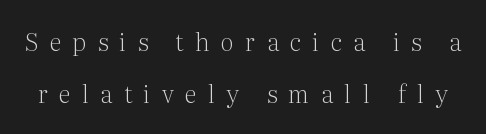
{"italic": "no", "bold": "no", "underline": "no", "line_spacing": "loose", "line_spacing_ratio": 2.17, "letter_spacing": "wide", "letter_spacing_em": 0.48, "glyph_px": 24}
